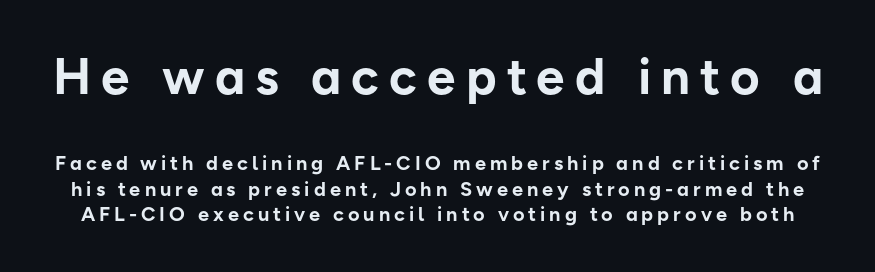
Q: Is the text bold? A: Yes.
Q: Is the text italic (slanted)? A: No, it is upright.
Q: Is the typeface a serif or a sans-serif typeface? A: Sans-serif.
Q: Is the text underlined? A: No.
Q: Is the spacing between letters normal or unusually wide? A: Unusually wide.
Q: Is the spacing between lines tight, normal or loose? A: Normal.
Q: Which block of text is set in a larger size, the first (top) or the second (bottom)? A: The first (top) one.
Q: Width (condensed, normal, or wide)? A: Normal.
Q: Stroke contrast? A: Low.
Q: x-height? A: Medium.
Q: Monospaced? A: No.
